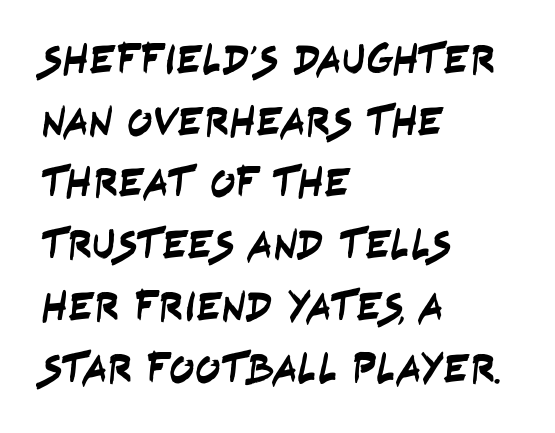
{"serif": "no", "width": "condensed", "stroke_contrast": "low", "x_height": "large", "monospaced": "no", "underline": "no", "align": "left", "line_spacing": "normal", "line_spacing_ratio": 1.47, "letter_spacing": "normal", "letter_spacing_em": 0.0, "glyph_px": 42}
